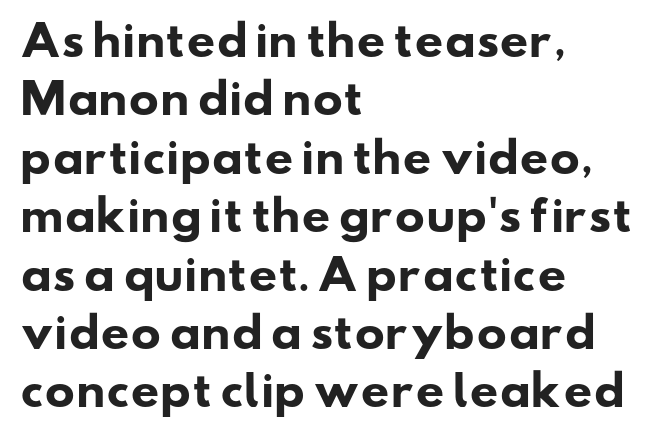
The image shows 40 px heavy, wide sans-serif type; set left-aligned, normal line spacing (1.46x), normal letter spacing, not underlined; low stroke contrast and a small x-height.
